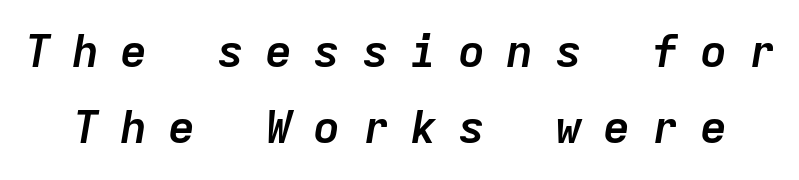
Q: Is the text bold? A: Yes.
Q: Is the text italic (slanted)? A: Yes, it leans right by about 9 degrees.
Q: Is the text underlined? A: No.
Q: Is the spacing between letters normal or unusually wide? A: Unusually wide.
Q: Is the spacing between lines tight, normal or loose? A: Normal.
Q: Width (condensed, normal, or wide)? A: Normal.
Q: Stroke contrast? A: Low.
Q: x-height? A: Medium.
Q: Monospaced? A: Yes.
